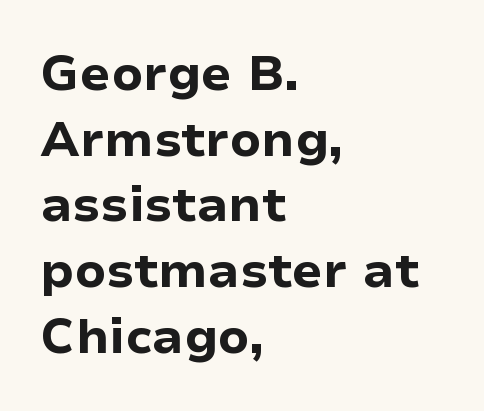
Q: Is the text bold? A: Yes.
Q: Is the text italic (slanted)? A: No, it is upright.
Q: Is the typeface a serif or a sans-serif typeface? A: Sans-serif.
Q: Is the text underlined? A: No.
Q: How is the paragraph aligned? A: Left-aligned.
Q: Is the spacing between letters normal or unusually wide? A: Normal.
Q: Is the spacing between lines tight, normal or loose? A: Normal.
Q: Width (condensed, normal, or wide)? A: Normal.
Q: Stroke contrast? A: Low.
Q: x-height? A: Medium.
Q: Monospaced? A: No.
